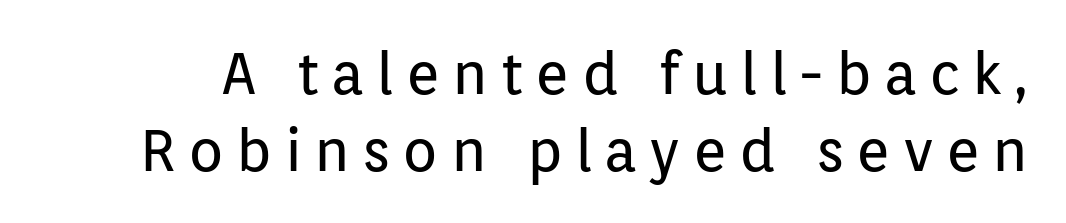
Looks like regular typesetting: each glyph gets only the width it needs. The typeface chosen for these lines omits serifs. Nothing heavy about these letters — not bold at all. Students, observe: this is what conventionally led text looks like. This is roman type, the default non-slanted kind.
